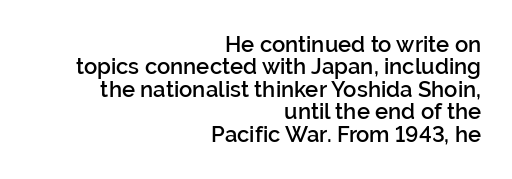
The image shows 22 px text type, upright; set right-aligned, tight line spacing (1.02x), normal letter spacing, not underlined.
